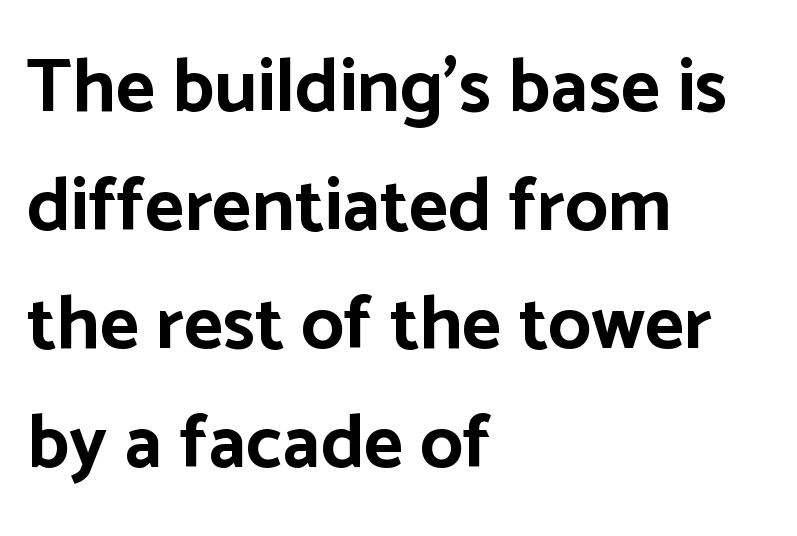
Q: Is the text bold? A: Yes.
Q: Is the text italic (slanted)? A: No, it is upright.
Q: Is the typeface a serif or a sans-serif typeface? A: Sans-serif.
Q: Is the text underlined? A: No.
Q: How is the paragraph aligned? A: Left-aligned.
Q: Is the spacing between letters normal or unusually wide? A: Normal.
Q: Is the spacing between lines tight, normal or loose? A: Normal.
Q: Width (condensed, normal, or wide)? A: Normal.
Q: Stroke contrast? A: Low.
Q: x-height? A: Medium.
Q: Monospaced? A: No.
